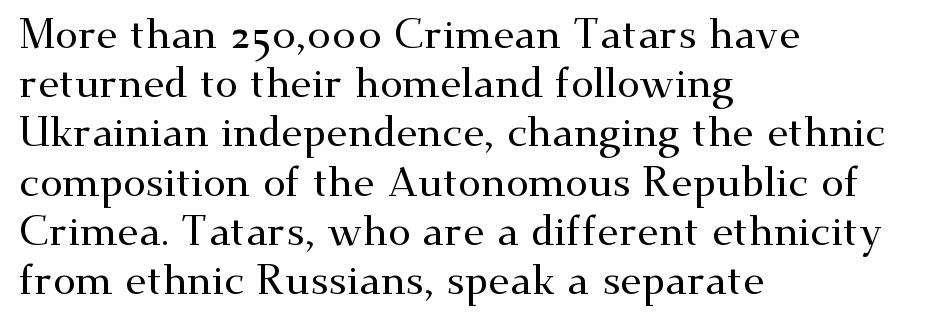
The image shows 41 px wide serif type, upright; set left-aligned, line spacing 1.2x, normal letter spacing, not underlined; medium stroke contrast and a small x-height.
